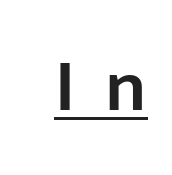
{"serif": "no", "italic": "no", "bold": "semi", "weight": "semibold", "width": "normal", "stroke_contrast": "low", "x_height": "medium", "monospaced": "no", "underline": "yes", "letter_spacing": "wide", "letter_spacing_em": 0.41, "glyph_px": 75}
